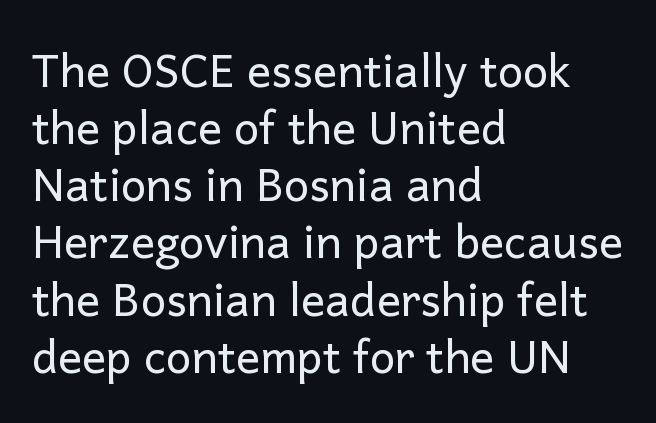
Q: Is the text bold? A: No.
Q: Is the text italic (slanted)? A: No, it is upright.
Q: Is the typeface a serif or a sans-serif typeface? A: Sans-serif.
Q: Is the text underlined? A: No.
Q: How is the paragraph aligned? A: Left-aligned.
Q: Is the spacing between letters normal or unusually wide? A: Normal.
Q: Is the spacing between lines tight, normal or loose? A: Normal.
Q: Width (condensed, normal, or wide)? A: Normal.
Q: Stroke contrast? A: Low.
Q: x-height? A: Medium.
Q: Monospaced? A: No.
